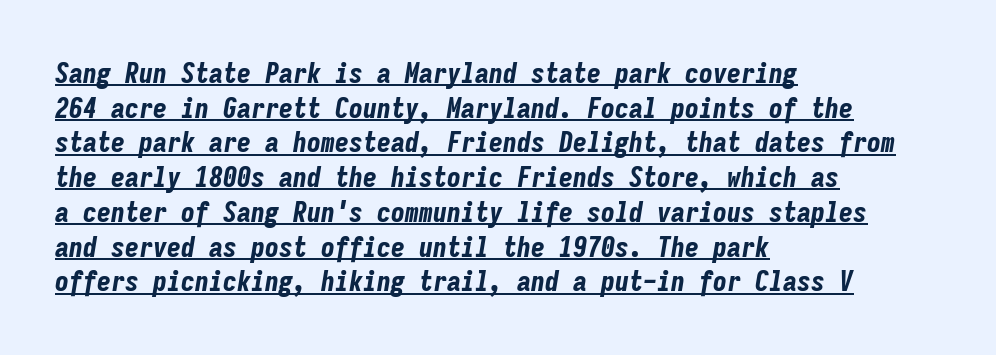
{"italic": "yes", "lean": "right", "slant_degrees": 9, "bold": "yes", "weight": "bold", "width": "condensed", "stroke_contrast": "low", "x_height": "medium", "monospaced": "yes", "underline": "yes", "align": "left", "line_spacing_ratio": 1.24, "letter_spacing": "normal", "letter_spacing_em": 0.0, "glyph_px": 28}
